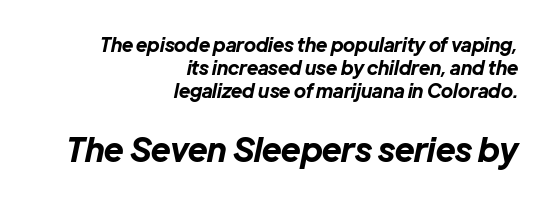
Top chunk: small. Bottom chunk: large. The passage shown leans; its letterforms are oblique. Typesetter's note: full bold, strokes at maximum text heaviness. The space directly below the letters is spotless.
